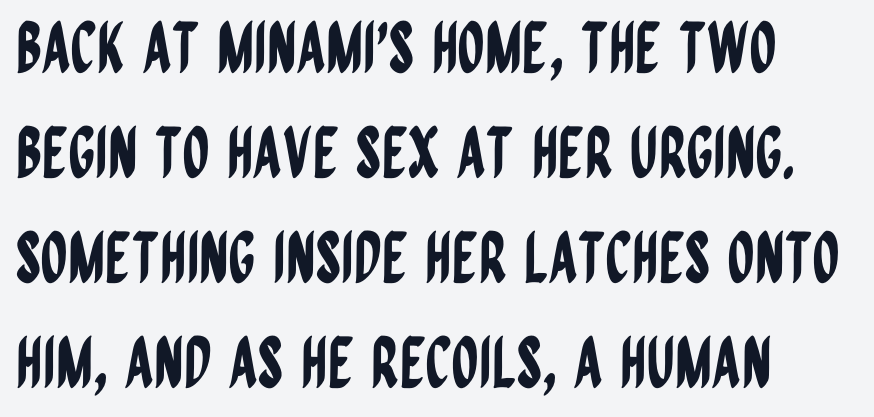
Each word holds together tightly as a unit, with standard inter-letter gaps. What's the leading like? Ordinary, nothing unusual. Compared with a centered layout, this one pins lines to the left instead. The passage shown is not underscored anywhere. You could not count columns in this text — the font is proportionally spaced.
